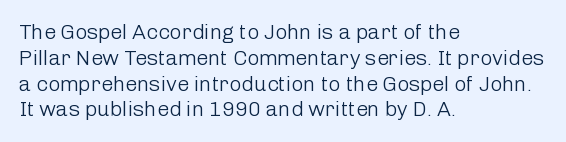
Q: Is the text bold? A: No.
Q: Is the text italic (slanted)? A: No, it is upright.
Q: Is the text underlined? A: No.
Q: How is the paragraph aligned? A: Left-aligned.
Q: Is the spacing between letters normal or unusually wide? A: Normal.
